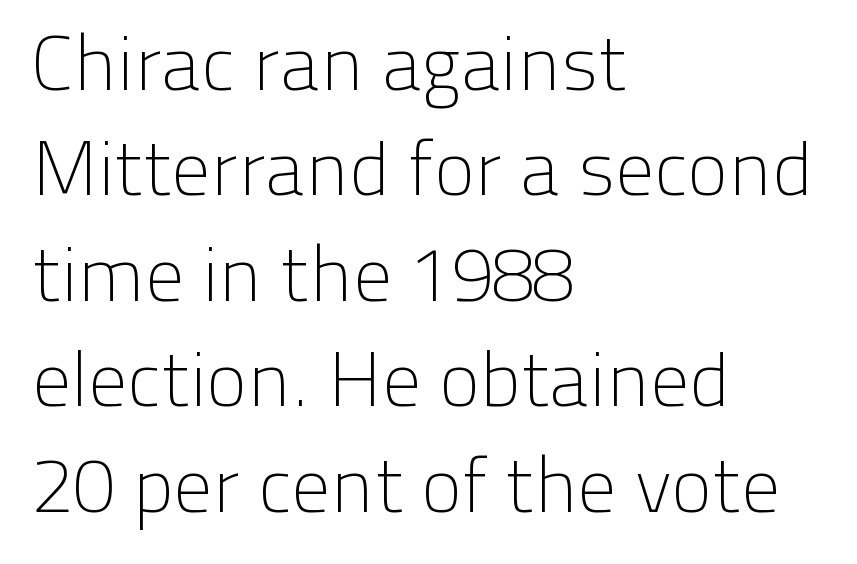
{"serif": "no", "italic": "no", "bold": "no", "weight": "light", "width": "normal", "stroke_contrast": "low", "x_height": "medium", "monospaced": "no", "underline": "no", "align": "left", "line_spacing": "normal", "line_spacing_ratio": 1.37, "letter_spacing": "normal", "letter_spacing_em": 0.0, "glyph_px": 77}
